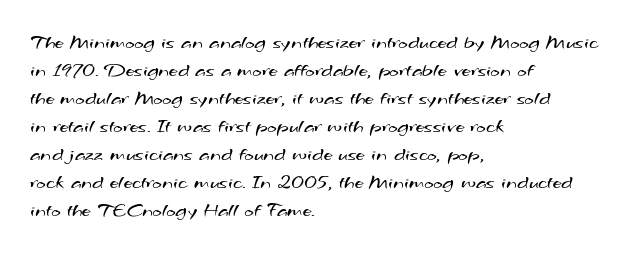
Compared with a centered layout, this one pins lines to the left instead. Tracking here is standard; glyphs follow each other at the usual distance. Nobody drew a line under any word here. Weight: regular or lighter. These lines sit exactly where default settings would place them.
